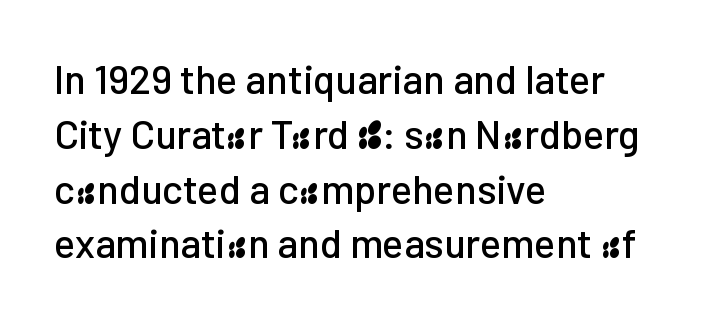
A roman cut, with each character standing at attention. The baseline area is clear. The rows are spaced the way most documents space them. All the whitespace from short lines collects on the right. The rendering shows plain stroke endings on the letterforms — a sans-serif design. No extra tracking has been applied to these lines.
